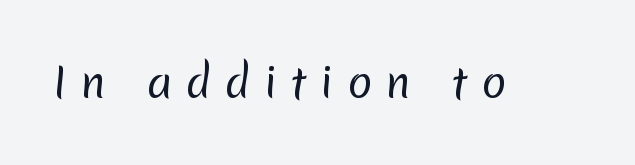
Each letter's strokes conclude bluntly, with no projecting serifs. The letters advance in unequal steps, a hallmark of proportional type. The weight tops out at a normal text grade. The letterforms stand isolated, each surrounded by extra space. The baseline area is clear.
